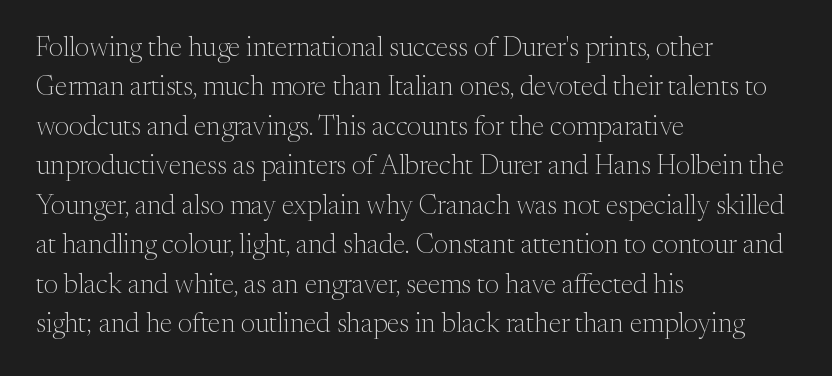
Quick note: not italic, upright. Is the stroke heavy? The answer is a plain regular-or-lighter. The setting favours the left margin, as ordinary paragraphs usually do. Has an underline been added? It has not. Tracking here is standard; glyphs follow each other at the usual distance. Line spacing here is normal.
